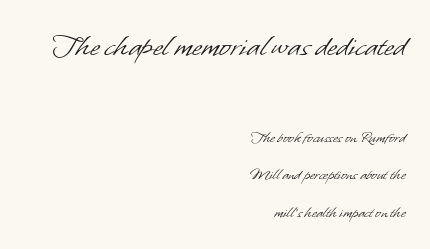
The image shows 34 px light sans-serif type; set right-aligned, loose line spacing (2.2x), normal letter spacing, not underlined; the first (top) block is 2.0x larger; low stroke contrast and a small x-height.
